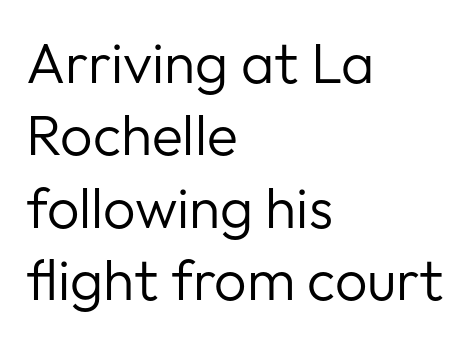
{"serif": "no", "italic": "no", "bold": "no", "weight": "regular", "width": "normal", "stroke_contrast": "low", "x_height": "medium", "monospaced": "no", "underline": "no", "align": "left", "line_spacing": "normal", "line_spacing_ratio": 1.27, "letter_spacing": "normal", "letter_spacing_em": 0.0, "glyph_px": 57}
